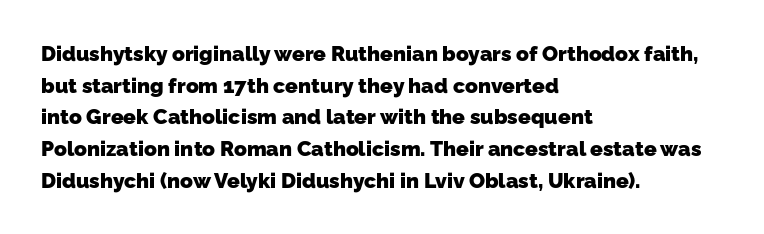
Check the space under the baseline: it is left empty. Typeset ragged right — the left edge is the straight one. Typographic density is high because the face is bold. The rendering keeps characters at their native spacing.
